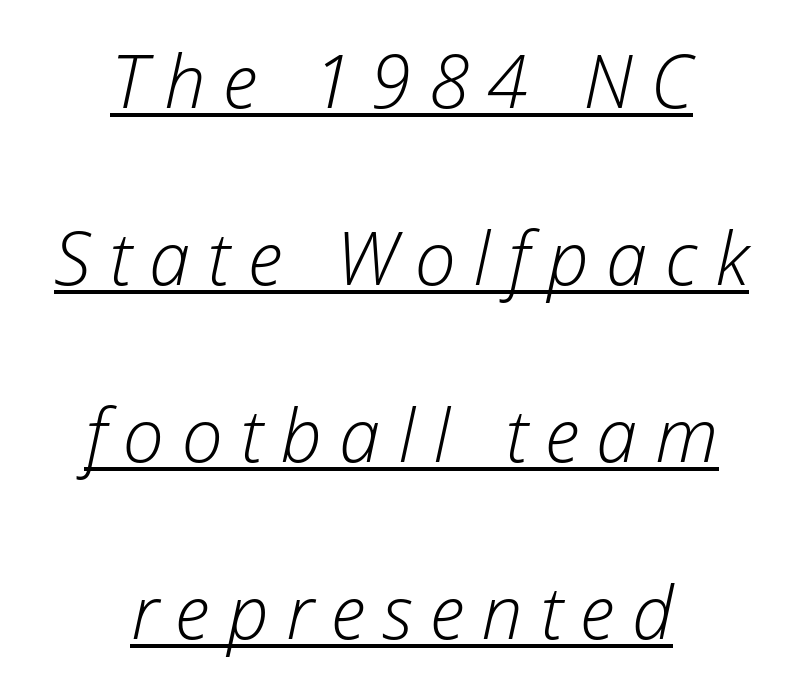
Notice the wide empty band between every row — that's loose leading. The font's italic variant was chosen for this text. The face used here appears with an underline applied. The rendering uses natural spacing where letterforms have individual widths. Unbolded letterforms with no extra heft. Words appear elongated and porous because spacing is wide.
